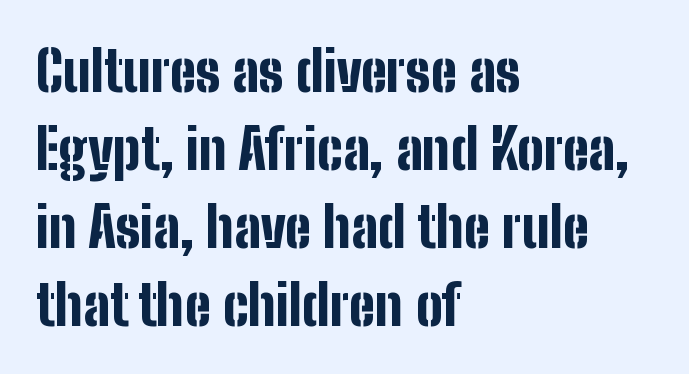
Q: Is the text bold? A: Yes.
Q: Is the text italic (slanted)? A: No, it is upright.
Q: Is the typeface a serif or a sans-serif typeface? A: Sans-serif.
Q: Is the text underlined? A: No.
Q: How is the paragraph aligned? A: Left-aligned.
Q: Is the spacing between letters normal or unusually wide? A: Normal.
Q: Is the spacing between lines tight, normal or loose? A: Normal.
Q: Width (condensed, normal, or wide)? A: Condensed.
Q: Stroke contrast? A: Low.
Q: x-height? A: Medium.
Q: Monospaced? A: No.
